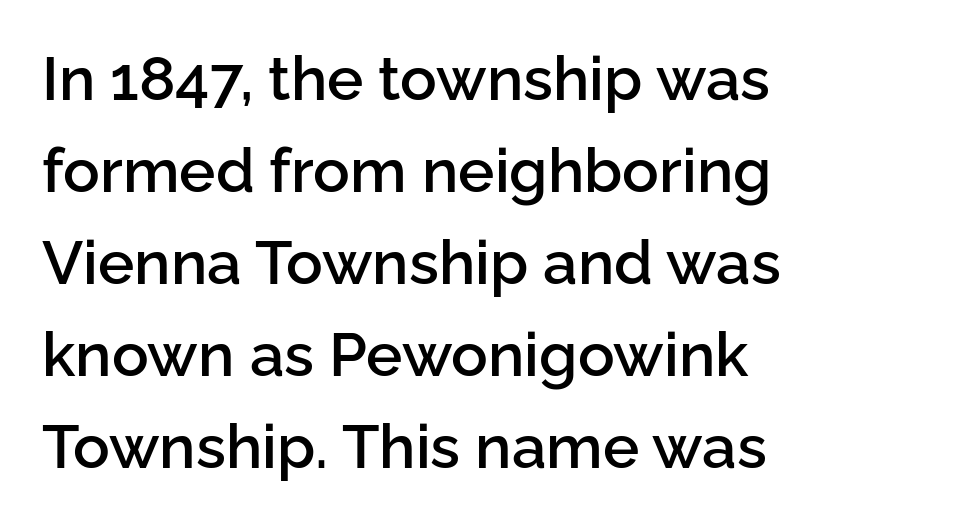
{"serif": "no", "italic": "no", "bold": "semi", "weight": "semibold", "width": "normal", "stroke_contrast": "low", "x_height": "medium", "monospaced": "no", "underline": "no", "align": "left", "line_spacing": "normal", "line_spacing_ratio": 1.51, "letter_spacing": "normal", "letter_spacing_em": 0.0, "glyph_px": 61}
